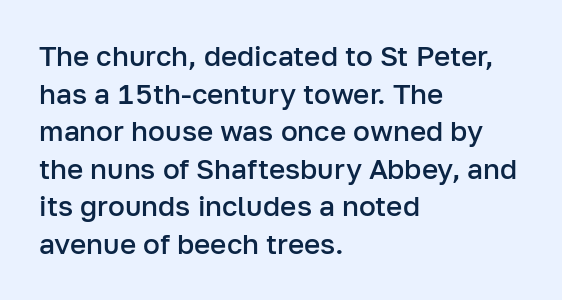
Q: Is the text bold? A: Semi-bold.
Q: Is the text italic (slanted)? A: No, it is upright.
Q: Is the typeface a serif or a sans-serif typeface? A: Sans-serif.
Q: Is the text underlined? A: No.
Q: How is the paragraph aligned? A: Left-aligned.
Q: Is the spacing between letters normal or unusually wide? A: Normal.
Q: Is the spacing between lines tight, normal or loose? A: Normal.
Q: Width (condensed, normal, or wide)? A: Normal.
Q: Stroke contrast? A: Low.
Q: x-height? A: Medium.
Q: Monospaced? A: No.
